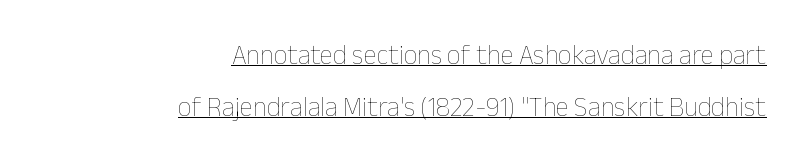
Q: Is the text bold? A: No.
Q: Is the text italic (slanted)? A: No, it is upright.
Q: Is the text underlined? A: Yes.
Q: How is the paragraph aligned? A: Right-aligned.
Q: Is the spacing between letters normal or unusually wide? A: Normal.
Q: Is the spacing between lines tight, normal or loose? A: Loose.
